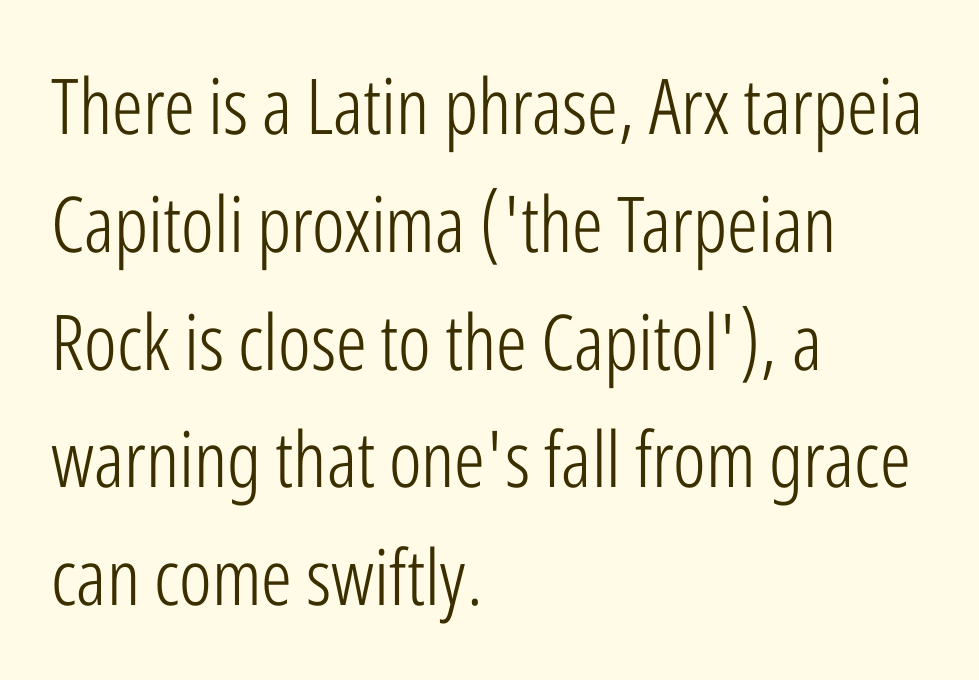
Honestly, the row spacing looks completely unremarkable. Observe the ordinary spacing: letters are neighbours, not strangers. Vertical strokes here are truly vertical. The letters advance in unequal steps, a hallmark of proportional type.
